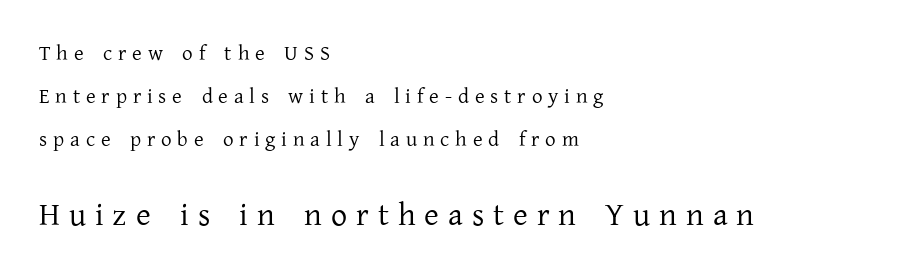
These two chunks differ in scale, with the bottom chunk taking the larger measure. The letters stand upright; this is a roman face. Regarding serifs, this sample has them. Any mark beneath the type? The region is blank. The paragraph shown leans on its left margin.
